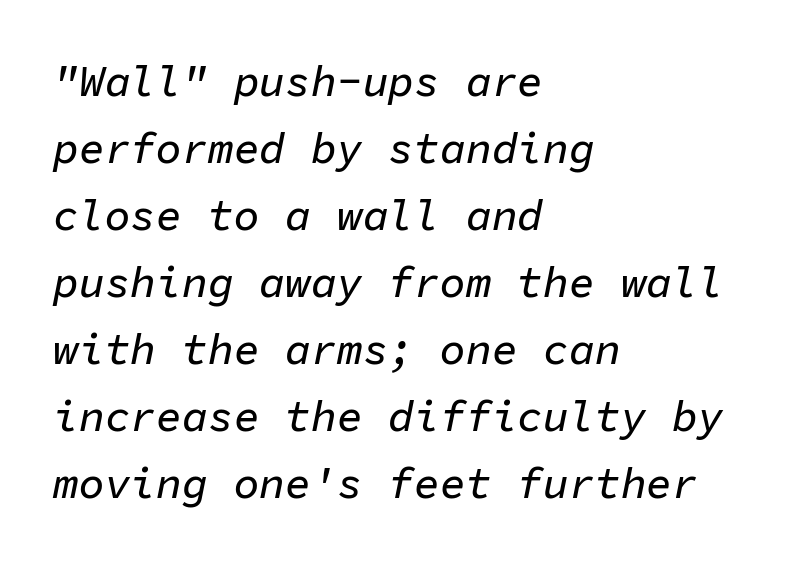
Q: Is the text italic (slanted)? A: Yes, it leans right by about 11 degrees.
Q: Is the text underlined? A: No.
Q: How is the paragraph aligned? A: Left-aligned.
Q: Is the spacing between letters normal or unusually wide? A: Normal.
Q: Is the spacing between lines tight, normal or loose? A: Normal.
Q: Width (condensed, normal, or wide)? A: Normal.
Q: Stroke contrast? A: Low.
Q: x-height? A: Medium.
Q: Monospaced? A: Yes.
